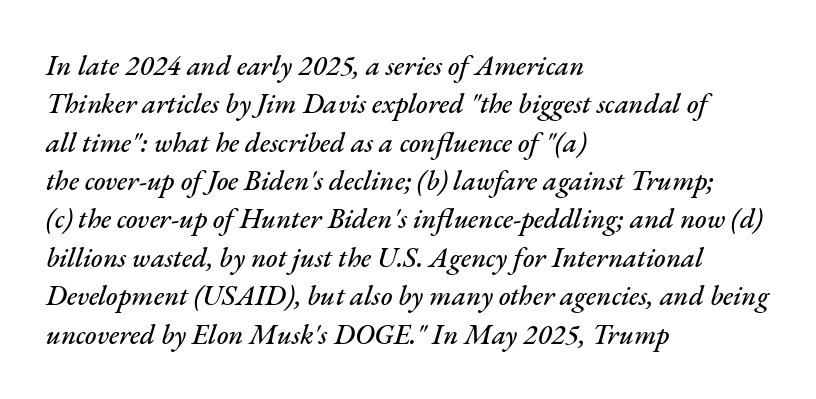
{"italic": "yes", "lean": "right", "slant_degrees": 17, "width": "normal", "stroke_contrast": "medium", "x_height": "small", "monospaced": "no", "underline": "no", "align": "left", "line_spacing": "normal", "line_spacing_ratio": 1.37, "letter_spacing": "normal", "letter_spacing_em": 0.0, "glyph_px": 28}
